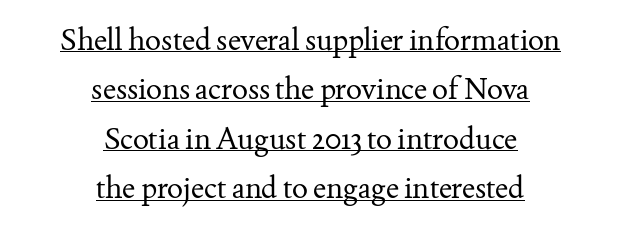
{"serif": "yes", "italic": "no", "bold": "no", "weight": "regular", "width": "normal", "stroke_contrast": "medium", "x_height": "small", "monospaced": "no", "underline": "yes", "align": "center", "line_spacing": "normal", "line_spacing_ratio": 1.65, "letter_spacing": "normal", "letter_spacing_em": 0.0, "glyph_px": 30}
